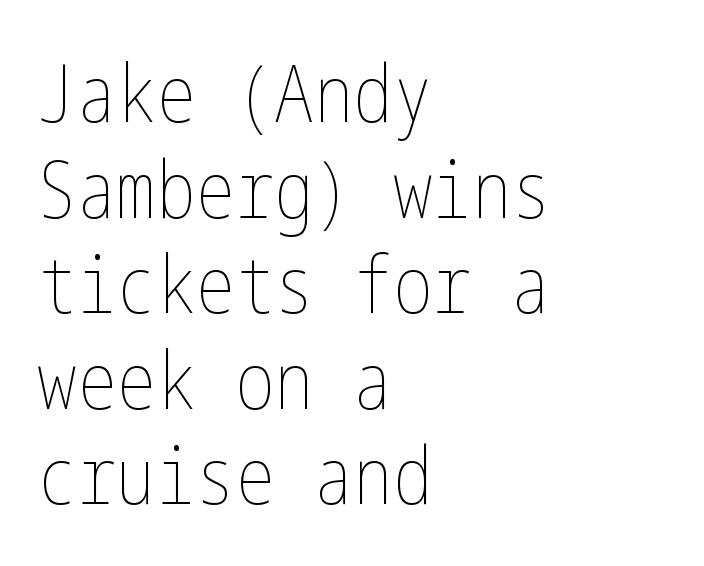
Q: Is the text bold? A: No.
Q: Is the text italic (slanted)? A: No, it is upright.
Q: Is the text underlined? A: No.
Q: How is the paragraph aligned? A: Left-aligned.
Q: Is the spacing between letters normal or unusually wide? A: Normal.
Q: Width (condensed, normal, or wide)? A: Condensed.
Q: Stroke contrast? A: Low.
Q: x-height? A: Medium.
